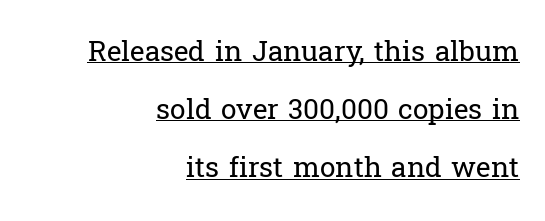
The letters look calm and open, with moderate or lighter stems. Every stem runs plumb, perpendicular to the baseline. The face used here is rendered with its standard letterfit. Each new line begins a long way beneath the previous one. The face used here is proportionally spaced, like ordinary book or web type.
